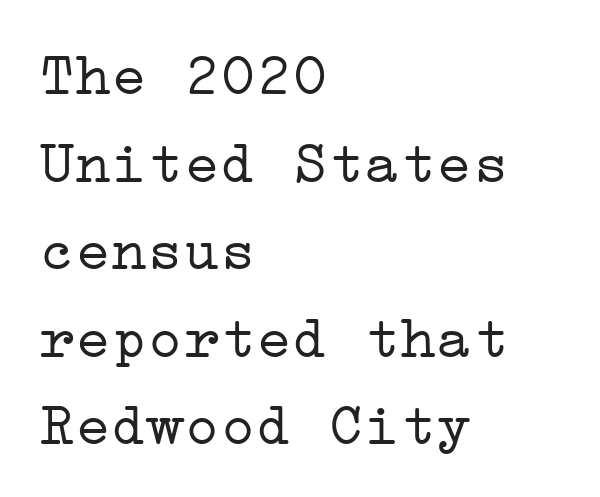
Type without underlining. The face used here is seriffed, in the tradition of book romans. Is there much room between lines? A standard amount, neither cramped nor airy. Short note: letters normally spaced.
